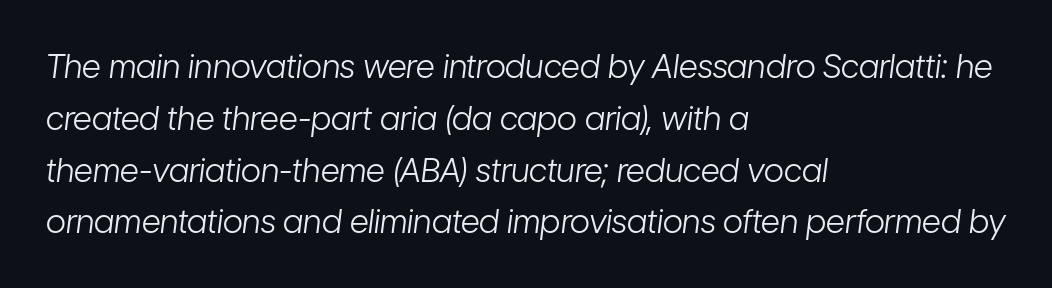
{"italic": "yes", "lean": "right", "slant_degrees": 7, "bold": "no", "weight": "light", "width": "condensed", "stroke_contrast": "low", "x_height": "medium", "monospaced": "no", "underline": "no", "align": "left", "line_spacing": "normal", "line_spacing_ratio": 1.57, "letter_spacing": "normal", "letter_spacing_em": 0.0, "glyph_px": 33}
